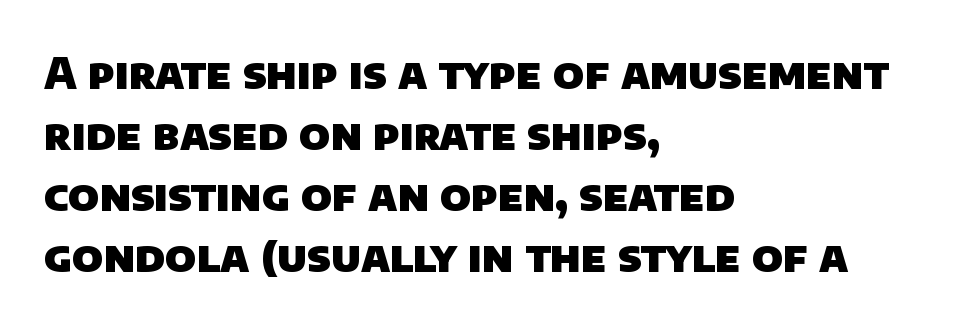
The image shows 43 px heavy sans-serif type; set left-aligned, normal line spacing (1.42x), normal letter spacing, not underlined; low stroke contrast and a large x-height.
